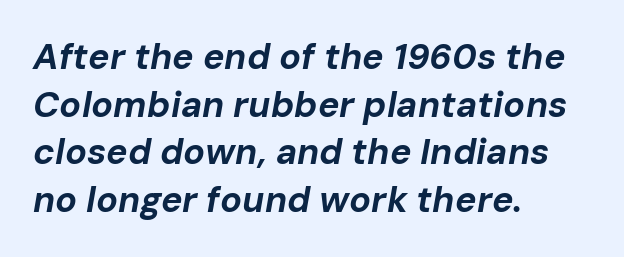
{"italic": "yes", "lean": "right", "slant_degrees": 10, "bold": "yes", "weight": "bold", "width": "normal", "stroke_contrast": "low", "x_height": "medium", "monospaced": "no", "underline": "no", "align": "left", "line_spacing": "normal", "line_spacing_ratio": 1.32, "letter_spacing": "normal", "letter_spacing_em": 0.0, "glyph_px": 36}
